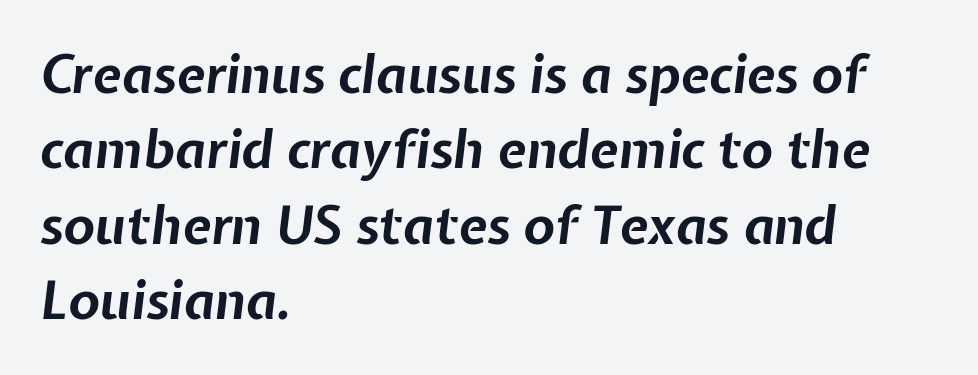
Q: Is the text bold? A: Yes.
Q: Is the text italic (slanted)? A: Yes, it leans right by about 7 degrees.
Q: Is the text underlined? A: No.
Q: How is the paragraph aligned? A: Left-aligned.
Q: Is the spacing between letters normal or unusually wide? A: Normal.
Q: Is the spacing between lines tight, normal or loose? A: Normal.
Q: Width (condensed, normal, or wide)? A: Normal.
Q: Stroke contrast? A: Low.
Q: x-height? A: Medium.
Q: Monospaced? A: No.
